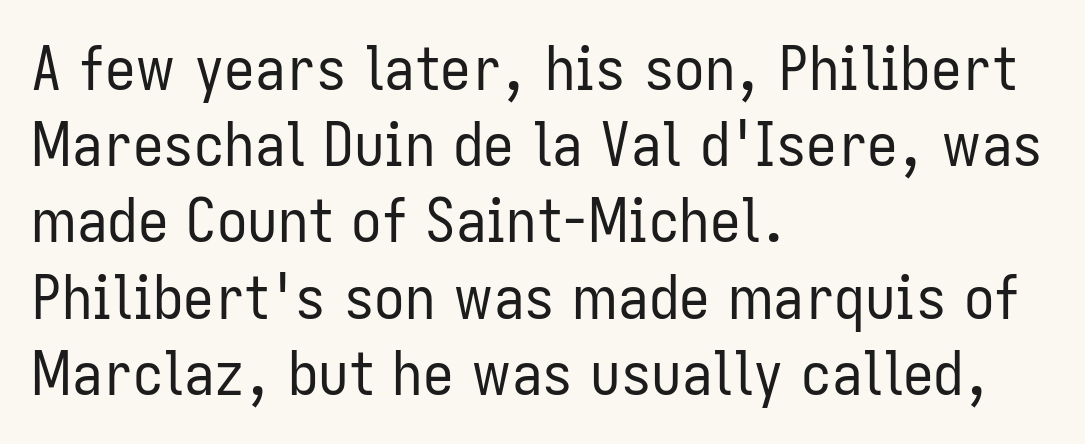
The image shows 61 px regular-weight, condensed sans-serif type, upright; set left-aligned, normal line spacing (1.25x), normal letter spacing, not underlined; low stroke contrast and a medium x-height.
